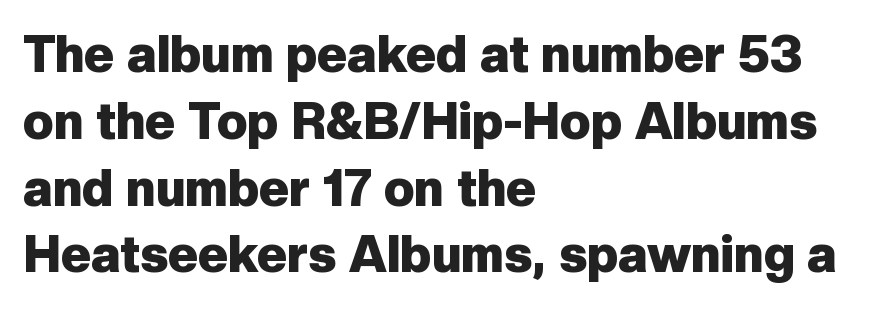
{"serif": "no", "italic": "no", "bold": "yes", "weight": "heavy", "width": "normal", "stroke_contrast": "low", "x_height": "medium", "monospaced": "no", "underline": "no", "align": "left", "line_spacing": "normal", "line_spacing_ratio": 1.31, "letter_spacing": "normal", "letter_spacing_em": 0.0, "glyph_px": 51}
